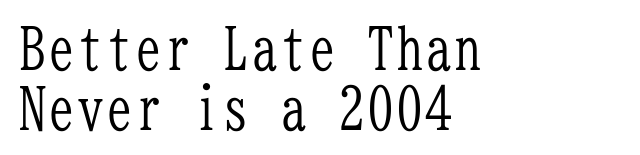
Q: Is the text bold? A: No.
Q: Is the text italic (slanted)? A: No, it is upright.
Q: Is the typeface a serif or a sans-serif typeface? A: Serif.
Q: Is the text underlined? A: No.
Q: How is the paragraph aligned? A: Left-aligned.
Q: Is the spacing between letters normal or unusually wide? A: Normal.
Q: Is the spacing between lines tight, normal or loose? A: Tight.
Q: Width (condensed, normal, or wide)? A: Condensed.
Q: Stroke contrast? A: Low.
Q: x-height? A: Medium.
Q: Monospaced? A: Yes.
